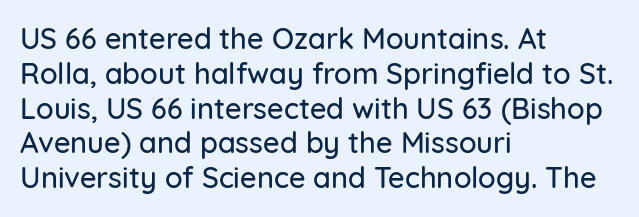
The rendering uses natural spacing where letterforms have individual widths. Alignment: flush left. Does the lettering tilt? It doesn't — this is upright. The face used here is rendered with its standard letterfit.
